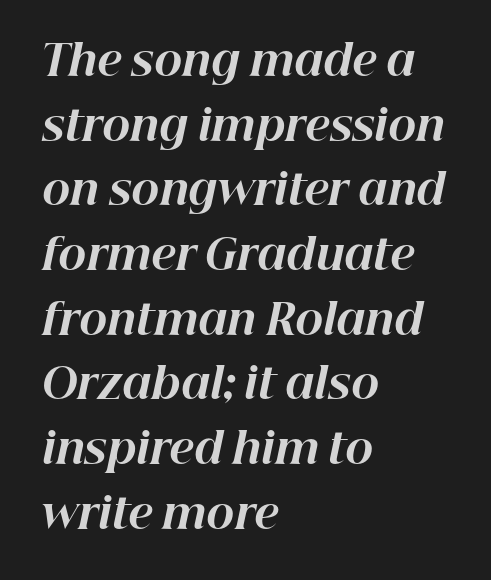
The image shows 42 px bold type, italic (leaning right); set left-aligned, normal line spacing (1.54x), normal letter spacing, not underlined; high stroke contrast and a medium x-height.
